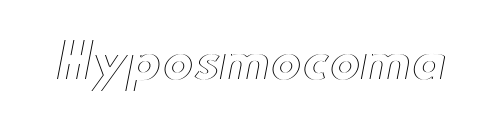
{"width": "wide", "x_height": "small", "monospaced": "no", "underline": "no", "letter_spacing": "normal", "letter_spacing_em": 0.0, "glyph_px": 47}
